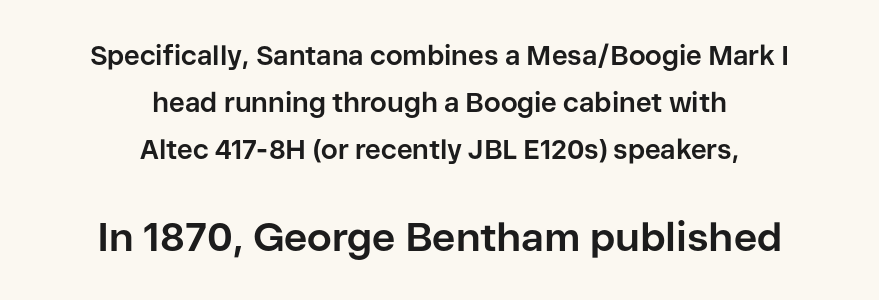
The image shows 40 px bold sans-serif type, upright; set centered, line spacing 1.74x, normal letter spacing, not underlined; the second (bottom) block is 1.48x larger; low stroke contrast and a medium x-height.
